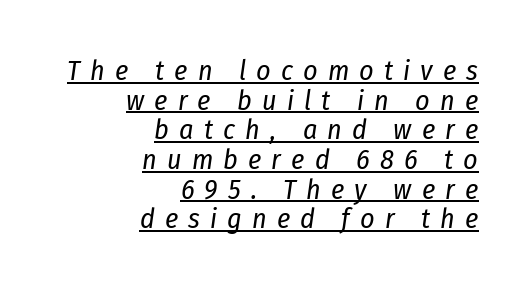
{"italic": "yes", "lean": "right", "slant_degrees": 8, "bold": "no", "weight": "regular", "width": "condensed", "stroke_contrast": "low", "x_height": "medium", "monospaced": "no", "underline": "yes", "align": "right", "line_spacing": "tight", "line_spacing_ratio": 1.06, "letter_spacing": "wide", "letter_spacing_em": 0.36, "glyph_px": 28}
